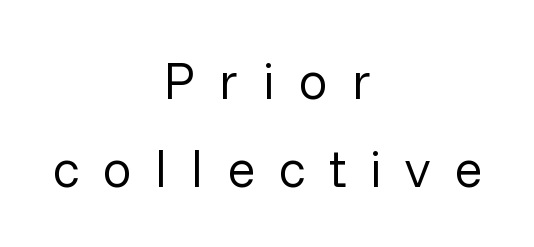
Q: Is the text bold? A: No.
Q: Is the text italic (slanted)? A: No, it is upright.
Q: Is the typeface a serif or a sans-serif typeface? A: Sans-serif.
Q: Is the text underlined? A: No.
Q: How is the paragraph aligned? A: Centered.
Q: Is the spacing between letters normal or unusually wide? A: Unusually wide.
Q: Is the spacing between lines tight, normal or loose? A: Normal.
Q: Width (condensed, normal, or wide)? A: Normal.
Q: Stroke contrast? A: Low.
Q: x-height? A: Medium.
Q: Monospaced? A: No.
